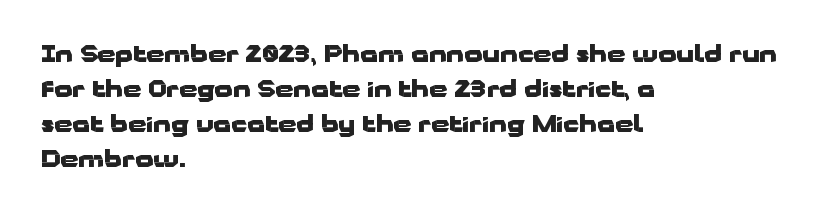
The image shows 23 px bold type, upright; set left-aligned, normal line spacing (1.52x), normal letter spacing, not underlined.
